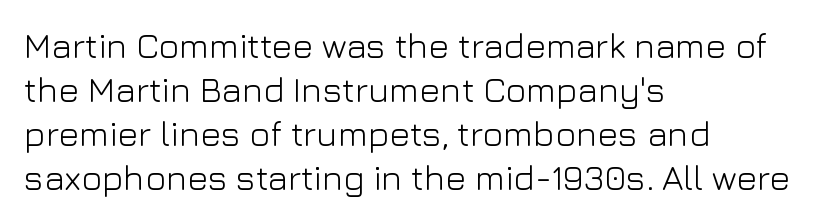
The image shows 35 px light sans-serif type, upright; set left-aligned, normal line spacing (1.26x), normal letter spacing, not underlined; low stroke contrast and a medium x-height.
